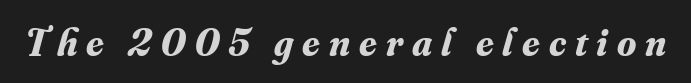
Q: Is the text bold? A: Yes.
Q: Is the text italic (slanted)? A: Yes, it leans right by about 16 degrees.
Q: Is the typeface a serif or a sans-serif typeface? A: Serif.
Q: Is the text underlined? A: No.
Q: Is the spacing between letters normal or unusually wide? A: Unusually wide.
Q: Width (condensed, normal, or wide)? A: Normal.
Q: Stroke contrast? A: Medium.
Q: x-height? A: Small.
Q: Monospaced? A: No.
